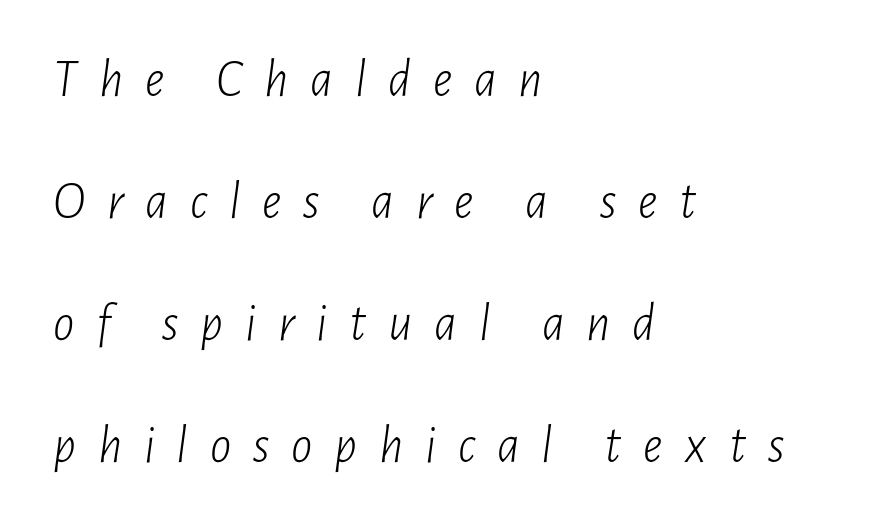
Loose tracking; the words dissolve into strings of separated letters. Stems and bowls with no extra thickness — not bold. Whoever set this chose breathing room over compactness in the vertical rhythm. Spacing verdict: proportional, widths tailored to each character.
